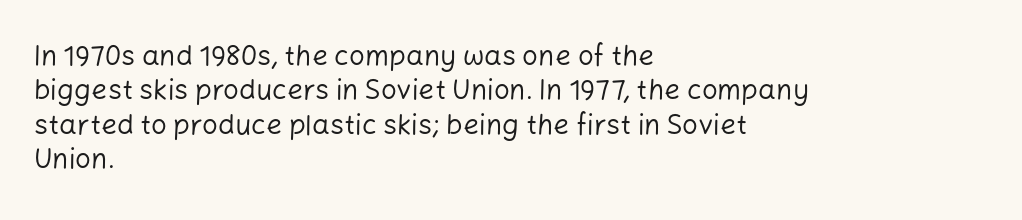
The image shows 28 px regular-weight sans-serif type, upright; set left-aligned, line spacing 1.23x, normal letter spacing, not underlined; low stroke contrast and a medium x-height.
